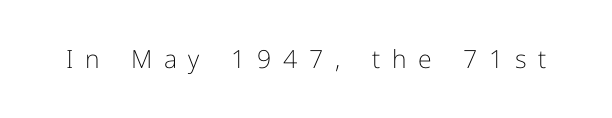
{"italic": "no", "bold": "no", "underline": "no", "letter_spacing": "wide", "letter_spacing_em": 0.47, "glyph_px": 25}
